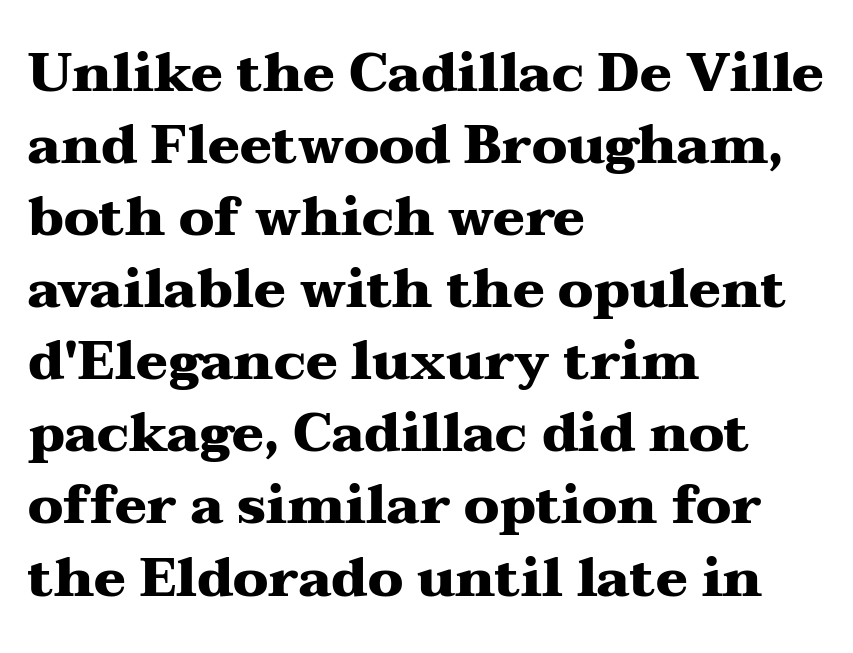
These lines sit exactly where default settings would place them. The face used here is proportionally spaced, like ordinary book or web type. Serifs: yes, visible at the terminals of the letterforms. There is no visible air inserted between adjacent glyphs. The setting favours the left margin, as ordinary paragraphs usually do.
